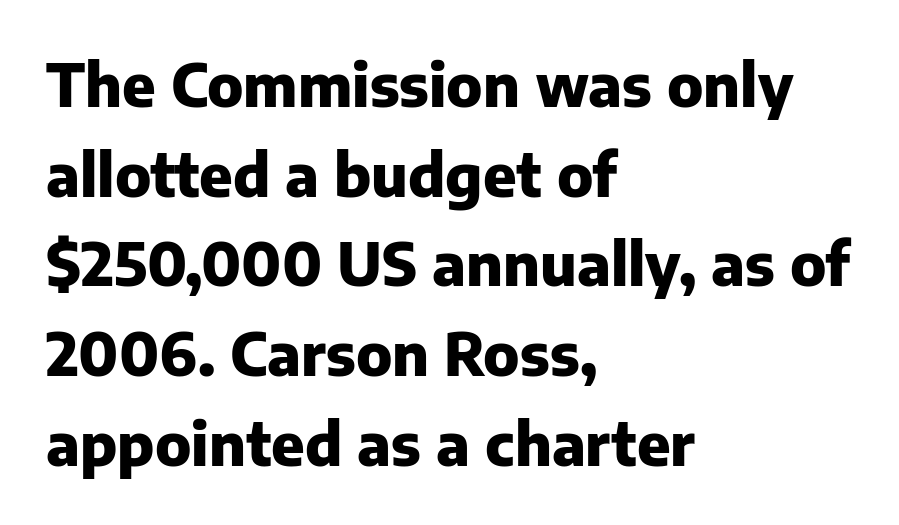
Every row of glyphs begins at an identical x-position on the left. Words appear dense and cohesive because spacing is normal. The foot of each line stays bare and open. The rows are spaced the way most documents space them.
